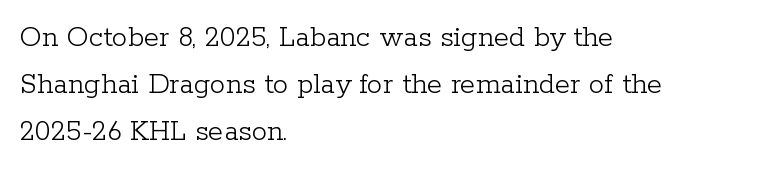
Notice how descenders clear the ascenders below comfortably — that's standard leading. Visually the block forms a straight wall on the left and a jagged coastline on the right. Caption: standard tracking, unaltered. Character widths vary here, with narrow letters taking less room than wide ones. No chunkiness to these letters — they're not bold.
